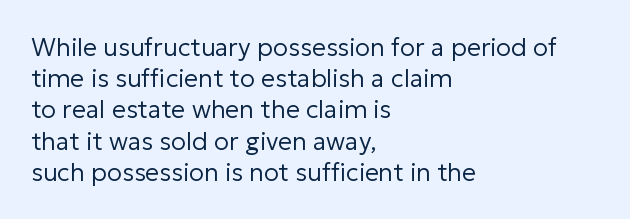
Q: Is the text bold? A: No.
Q: Is the text italic (slanted)? A: No, it is upright.
Q: Is the text underlined? A: No.
Q: How is the paragraph aligned? A: Left-aligned.
Q: Is the spacing between letters normal or unusually wide? A: Normal.
Q: Is the spacing between lines tight, normal or loose? A: Normal.
